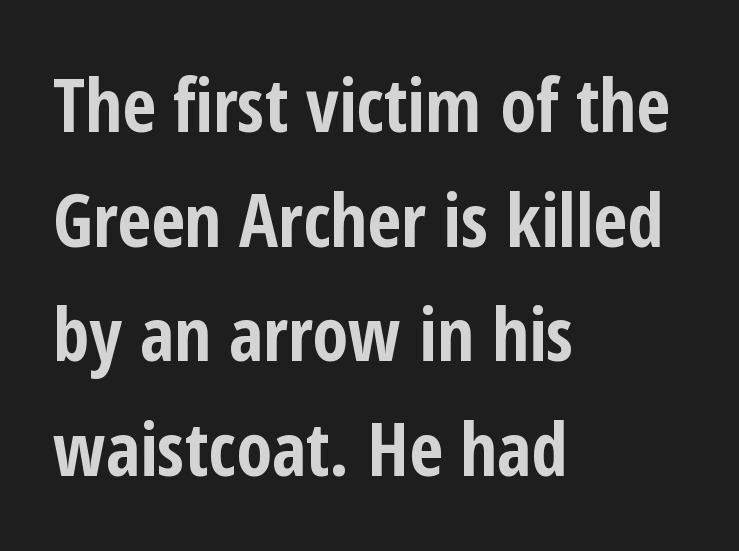
Horizontal bands of white between lines are of average thickness. Notice how the stems are strictly vertical — no italics here. A bare baseline throughout the passage. Typographically, this falls in the sans-serif category. Each letter keeps its own natural width here, so spacing adapts to shape.
